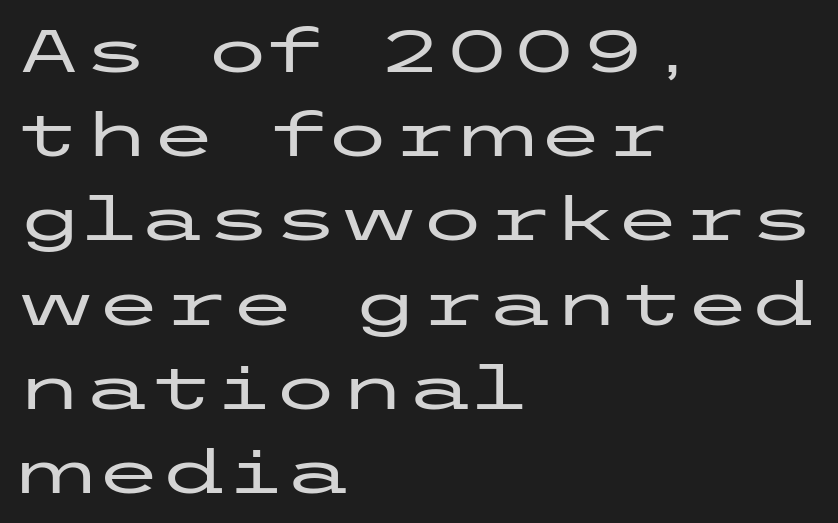
The image shows 61 px wide sans-serif type, upright; set left-aligned, normal line spacing (1.38x), normal letter spacing, not underlined; low stroke contrast and a medium x-height.
